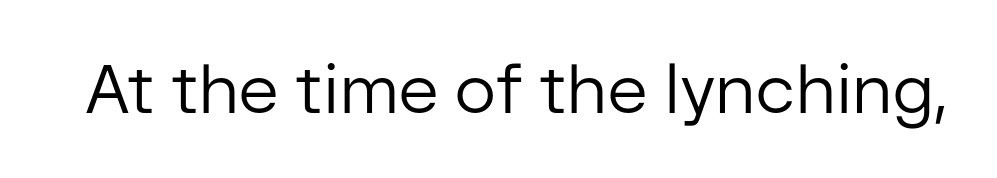
{"serif": "no", "italic": "no", "bold": "no", "weight": "regular", "width": "normal", "stroke_contrast": "low", "x_height": "medium", "monospaced": "no", "underline": "no", "letter_spacing": "normal", "letter_spacing_em": 0.0, "glyph_px": 68}
